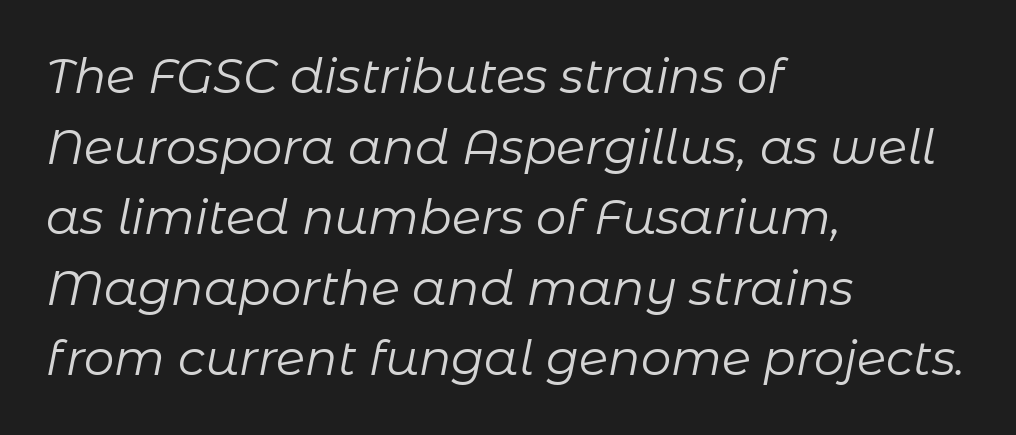
Does the copy run flush right? No — it runs flush left. Descenders hang freely into open space. The letters are slanted; this is an italic face. Leading matches the norm, producing a regular column. Tracking value appears to be zero — textbook default spacing. These glyphs show unthickened strokes, regular width or finer.
